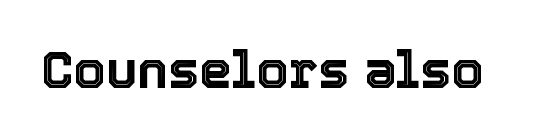
Q: Is the text italic (slanted)? A: No, it is upright.
Q: Is the text underlined? A: No.
Q: Is the spacing between letters normal or unusually wide? A: Normal.
Q: Width (condensed, normal, or wide)? A: Normal.
Q: x-height? A: Medium.
Q: Monospaced? A: No.
